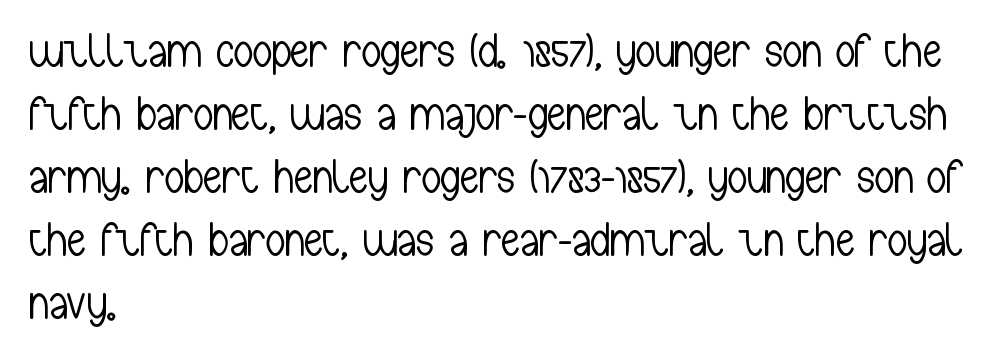
The face used here is proportionally spaced, like ordinary book or web type. Where is the straight margin? On the left. Nobody drew a line under any word here. I'd call this a sans setting — the letters go barefoot.
